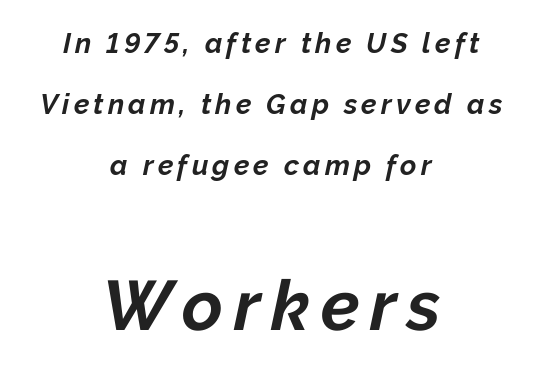
{"italic": "yes", "lean": "right", "slant_degrees": 12, "bold": "yes", "weight": "bold", "width": "normal", "stroke_contrast": "low", "x_height": "medium", "monospaced": "no", "underline": "no", "align": "center", "line_spacing": "loose", "line_spacing_ratio": 2.17, "larger_block": "second", "size_ratio": 2.5, "glyph_px": 70}
